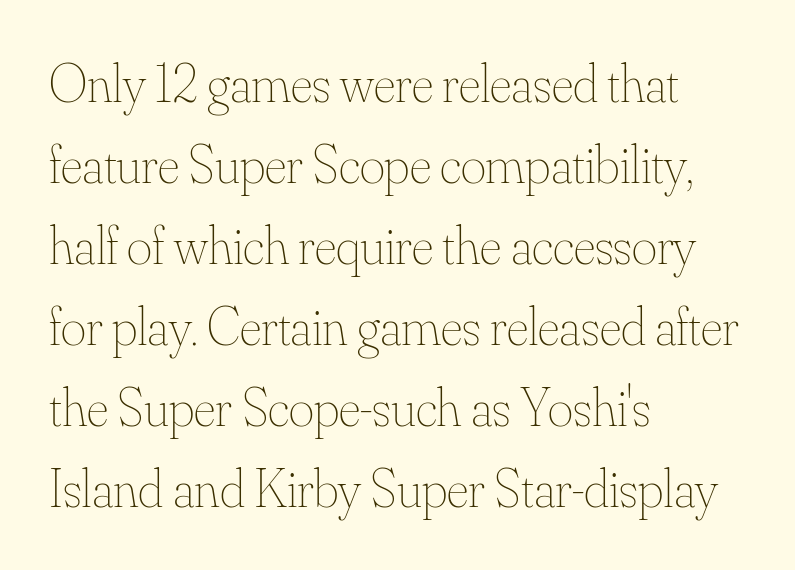
{"italic": "no", "bold": "no", "weight": "thin", "width": "normal", "stroke_contrast": "medium", "x_height": "small", "monospaced": "no", "underline": "no", "align": "left", "line_spacing": "normal", "line_spacing_ratio": 1.5, "letter_spacing": "normal", "letter_spacing_em": 0.0, "glyph_px": 54}
